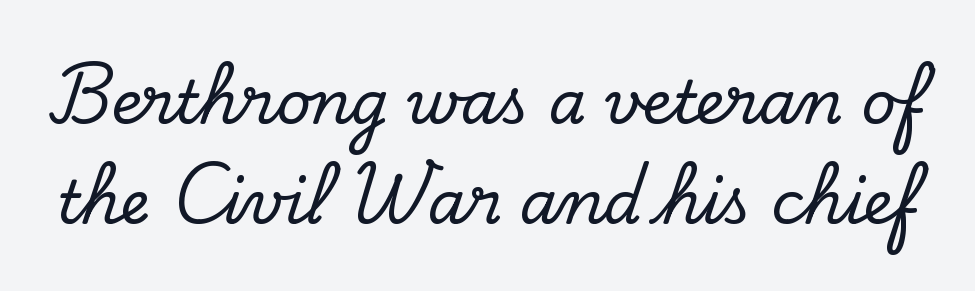
Q: Is the text italic (slanted)? A: Yes.
Q: Is the typeface a serif or a sans-serif typeface? A: Serif.
Q: Is the text underlined? A: No.
Q: Is the spacing between letters normal or unusually wide? A: Normal.
Q: Is the spacing between lines tight, normal or loose? A: Normal.
Q: Width (condensed, normal, or wide)? A: Normal.
Q: Stroke contrast? A: Low.
Q: x-height? A: Small.
Q: Monospaced? A: No.
